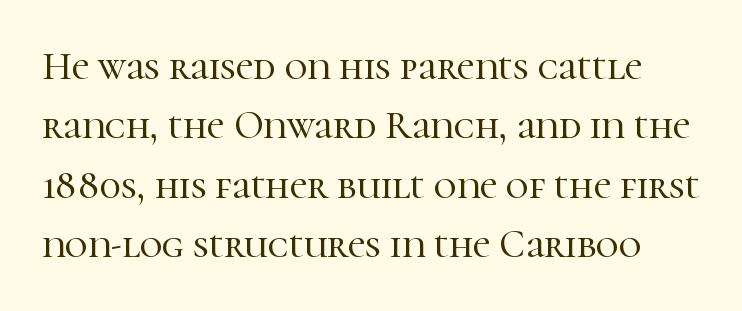
Between one letter and the next there's only the usual sliver of space. The passage shown stacks its lines at a standard gap. You can tell it's not italic because the verticals are truly vertical. The letters advance in unequal steps, a hallmark of proportional type.
